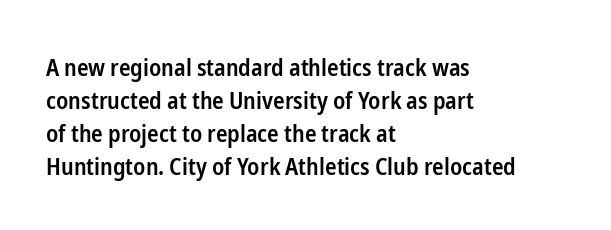
Leading: standard. The passage shown is semibold, sitting just below true bold. Descenders are the only things crossing below the line. Inter-character spacing is left at the font's built-in metrics. Notice how the stems are strictly vertical — no italics here.
